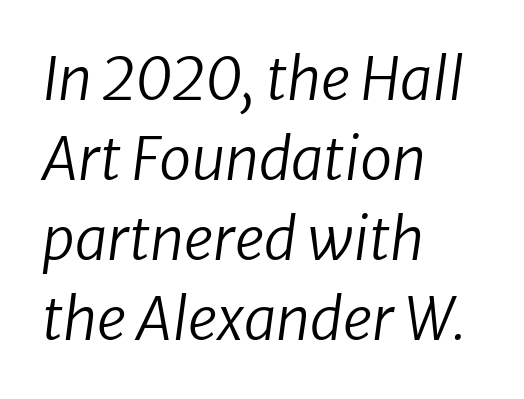
The image shows 58 px regular-weight type, italic (leaning right); set left-aligned, normal line spacing (1.38x), normal letter spacing, not underlined; low stroke contrast and a medium x-height.
